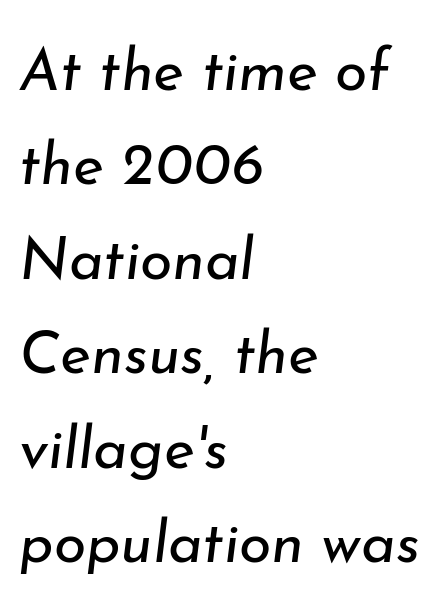
Any mark beneath the type? The region is blank. Honestly, the letter spacing is just normal — you wouldn't notice it. Observe the lean: these are italic letterforms. Quick note: interline space is typical.
